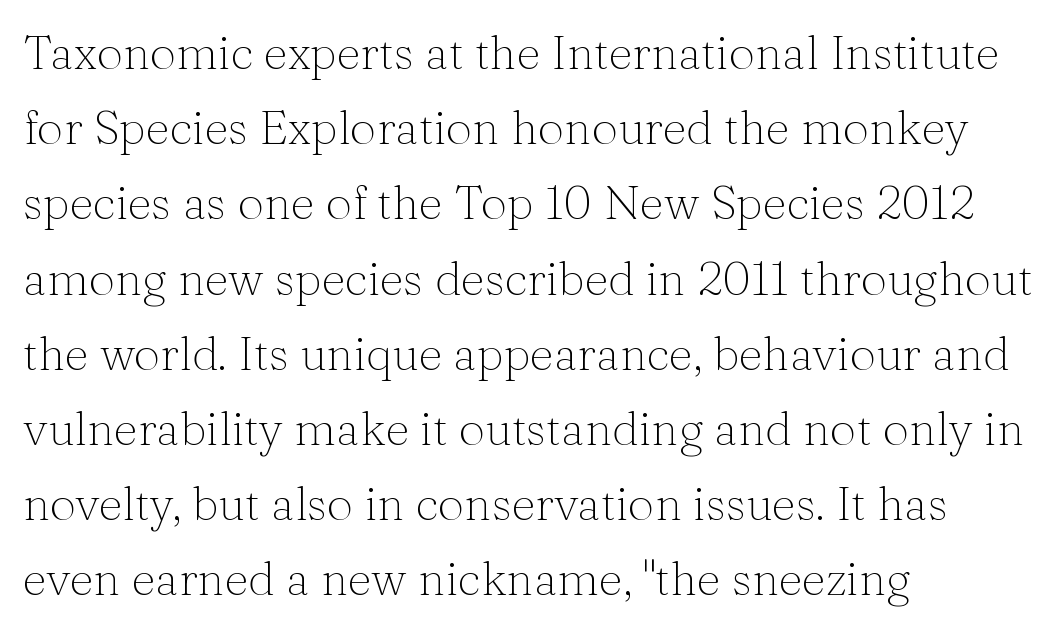
{"serif": "yes", "italic": "no", "bold": "no", "weight": "thin", "width": "normal", "stroke_contrast": "medium", "x_height": "medium", "monospaced": "no", "underline": "no", "align": "left", "line_spacing": "normal", "line_spacing_ratio": 1.6, "letter_spacing": "normal", "letter_spacing_em": 0.0, "glyph_px": 47}
